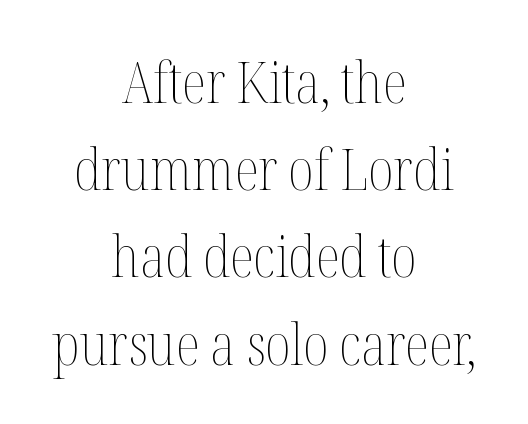
The image shows 57 px thin, condensed type, upright; set centered, normal line spacing (1.53x), normal letter spacing, not underlined; medium stroke contrast and a medium x-height.
